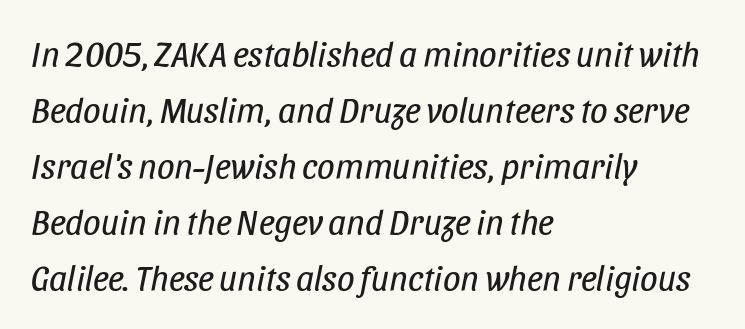
{"italic": "yes", "lean": "right", "slant_degrees": 11, "bold": "no", "weight": "regular", "width": "condensed", "stroke_contrast": "low", "x_height": "large", "monospaced": "no", "underline": "no", "align": "left", "line_spacing": "normal", "line_spacing_ratio": 1.6, "letter_spacing": "normal", "letter_spacing_em": 0.0, "glyph_px": 35}
